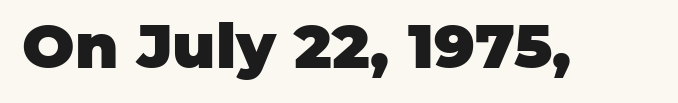
The image shows 62 px heavy sans-serif type, upright; set normal letter spacing, not underlined; low stroke contrast and a large x-height.
